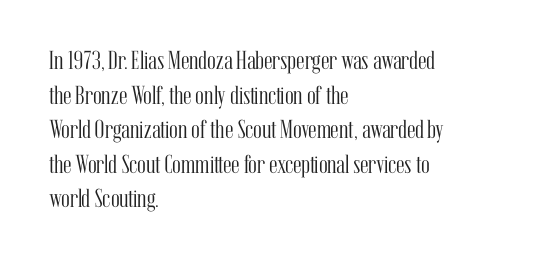
{"italic": "no", "bold": "no", "underline": "no", "align": "left", "line_spacing": "normal", "line_spacing_ratio": 1.33, "letter_spacing": "normal", "letter_spacing_em": 0.0, "glyph_px": 26}
